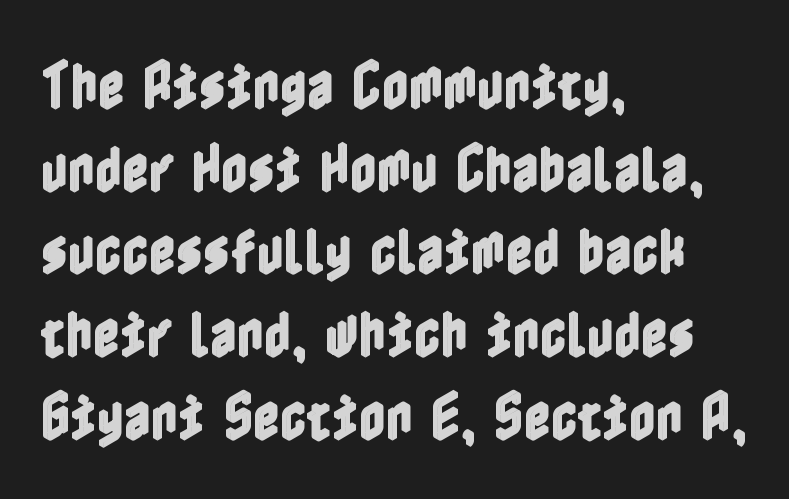
This rendering leaves character spacing at its baseline value. Typeset ragged right — the left edge is the straight one. The specimen omits any rule beneath the text block's lines. The specimen reads as upright at a glance.
